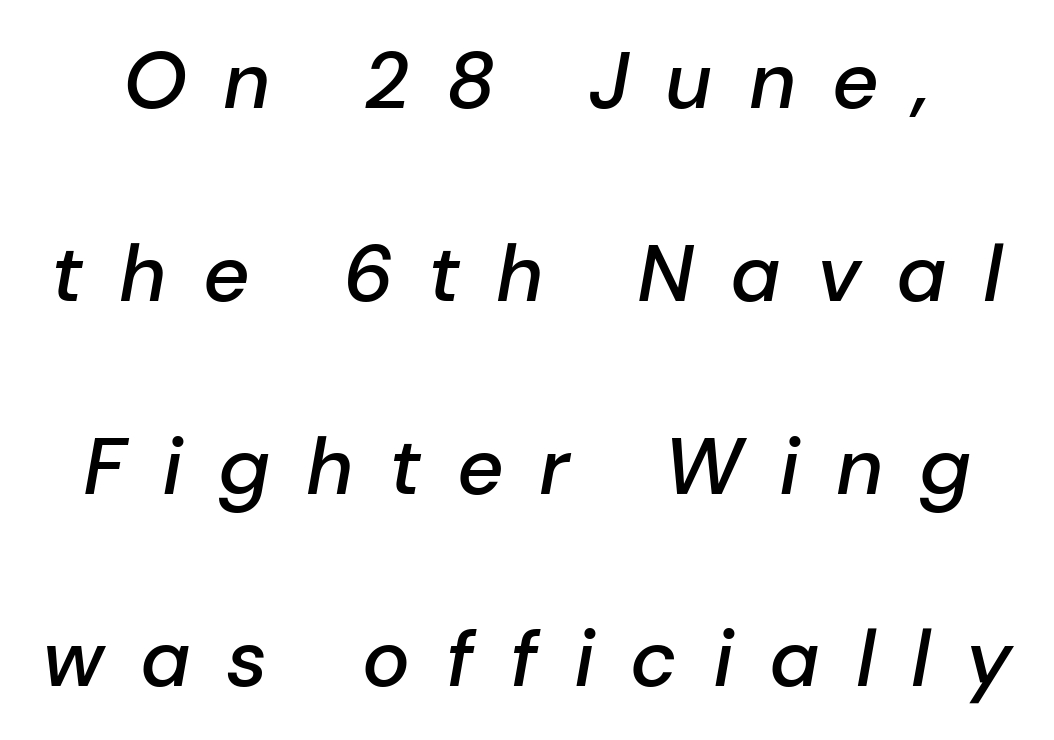
The image shows 80 px semibold type, italic (leaning right); set loose line spacing (2.41x), unusually wide letter spacing (+0.45 em), not underlined; low stroke contrast and a medium x-height.
